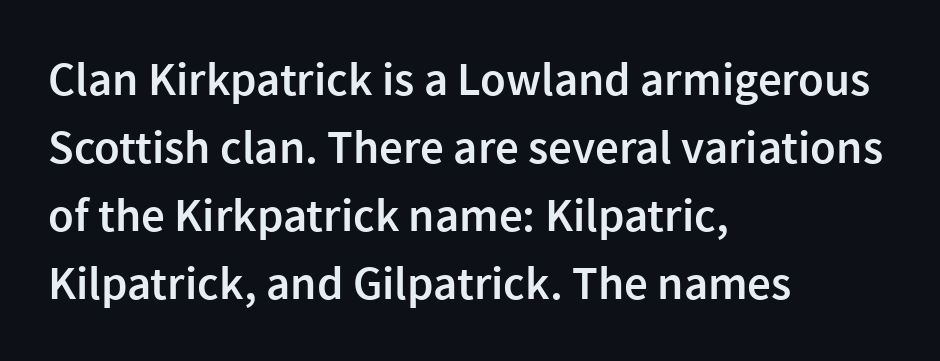
The image shows 47 px semibold sans-serif type, upright; set left-aligned, normal line spacing (1.45x), normal letter spacing, not underlined; a medium x-height.
